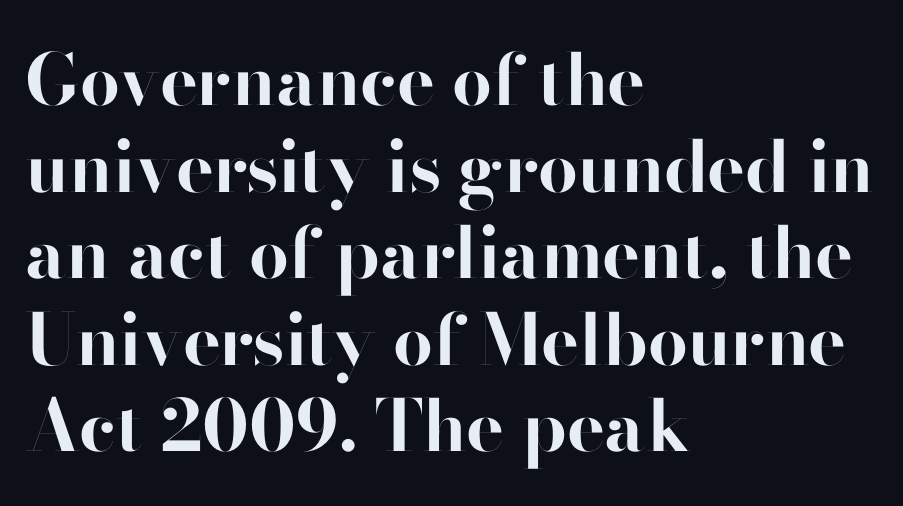
The image shows 71 px bold sans-serif type, upright; set left-aligned, line spacing 1.22x, normal letter spacing, not underlined; high stroke contrast and a small x-height.
